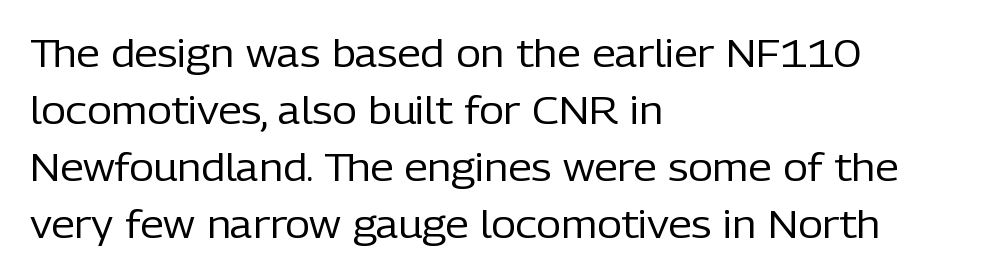
What stands out about the letter spacing? Nothing — it is the standard amount. The passage shown is not bold in any degree. This sample has the flowing, uneven cadence of proportional lettering. The font family rendered here belongs to the sans-serif group. Italic? Not at all — the glyphs are vertical.
